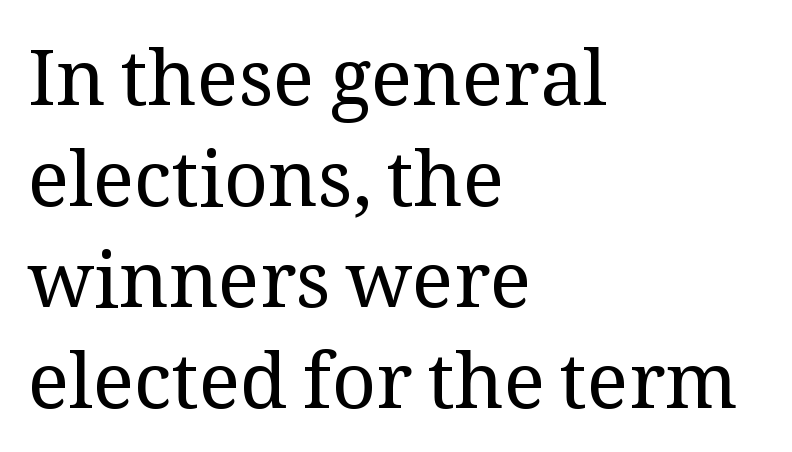
The image shows 77 px regular-weight serif type, upright; set left-aligned, normal line spacing (1.31x), normal letter spacing, not underlined; medium stroke contrast and a medium x-height.
